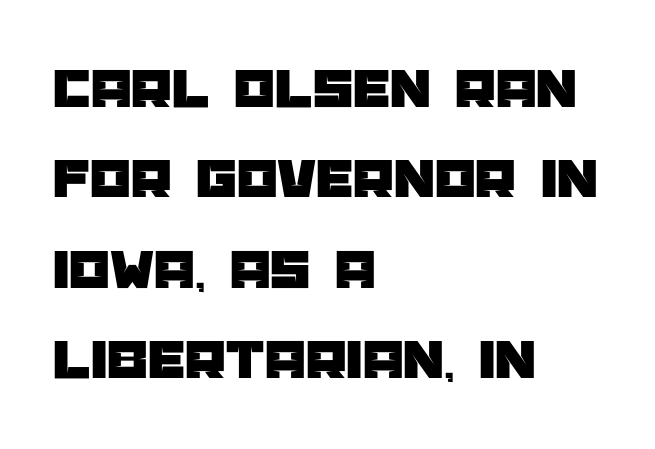
Q: Is the text italic (slanted)? A: No, it is upright.
Q: Is the typeface a serif or a sans-serif typeface? A: Sans-serif.
Q: Is the text underlined? A: No.
Q: How is the paragraph aligned? A: Left-aligned.
Q: Is the spacing between letters normal or unusually wide? A: Normal.
Q: Is the spacing between lines tight, normal or loose? A: Normal.
Q: Width (condensed, normal, or wide)? A: Normal.
Q: Stroke contrast? A: Low.
Q: x-height? A: Large.
Q: Monospaced? A: No.
